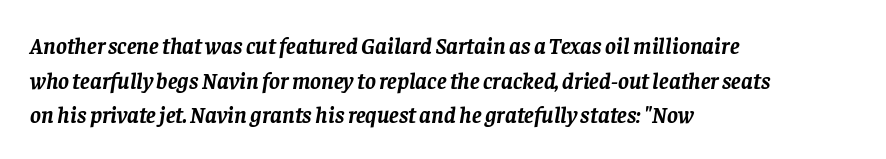
Q: Is the text bold? A: Yes.
Q: Is the text italic (slanted)? A: Yes, it leans right by about 8 degrees.
Q: Is the text underlined? A: No.
Q: How is the paragraph aligned? A: Left-aligned.
Q: Is the spacing between letters normal or unusually wide? A: Normal.
Q: Is the spacing between lines tight, normal or loose? A: Normal.
